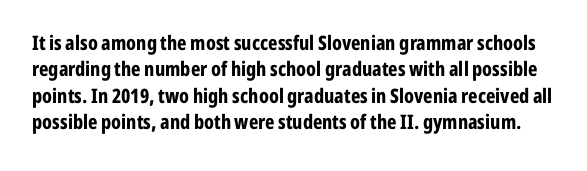
Q: Is the text bold? A: Yes.
Q: Is the text italic (slanted)? A: No, it is upright.
Q: Is the text underlined? A: No.
Q: Is the spacing between letters normal or unusually wide? A: Normal.
Q: Is the spacing between lines tight, normal or loose? A: Normal.
